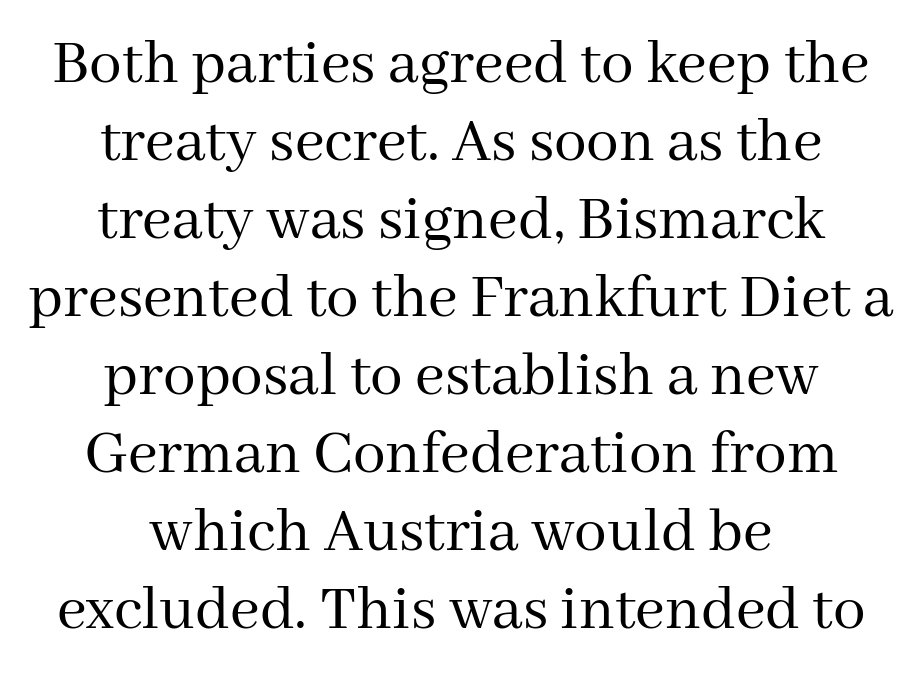
The image shows 65 px regular-weight serif type, upright; set centered, line spacing 1.2x, normal letter spacing, not underlined; medium stroke contrast and a medium x-height.
